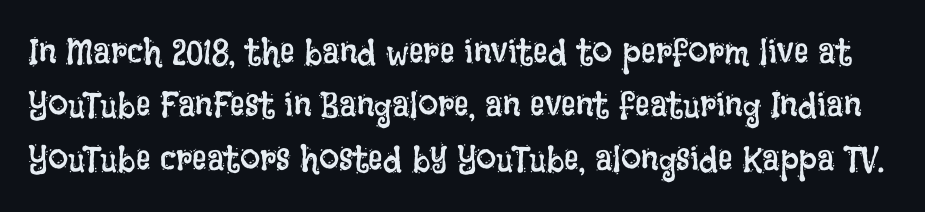
The image shows 36 px regular-weight, condensed type, upright; set normal line spacing (1.48x), normal letter spacing, not underlined; low stroke contrast and a large x-height.
